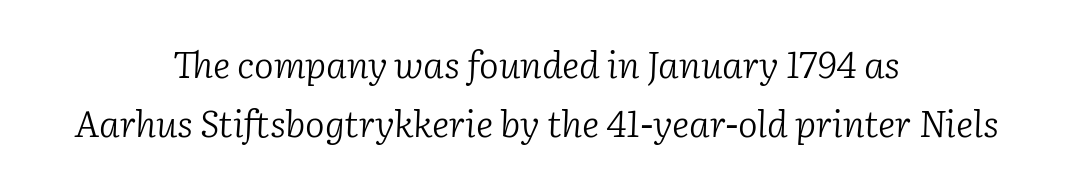
The image shows 37 px light serif type, italic (leaning right); set centered, normal line spacing (1.6x), normal letter spacing, not underlined; low stroke contrast and a medium x-height.
